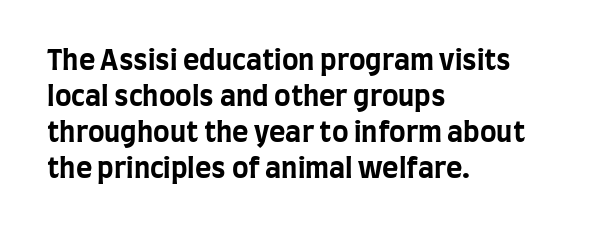
The image shows 28 px bold, condensed sans-serif type, upright; set left-aligned, normal line spacing (1.28x), normal letter spacing, not underlined; low stroke contrast and a large x-height.
